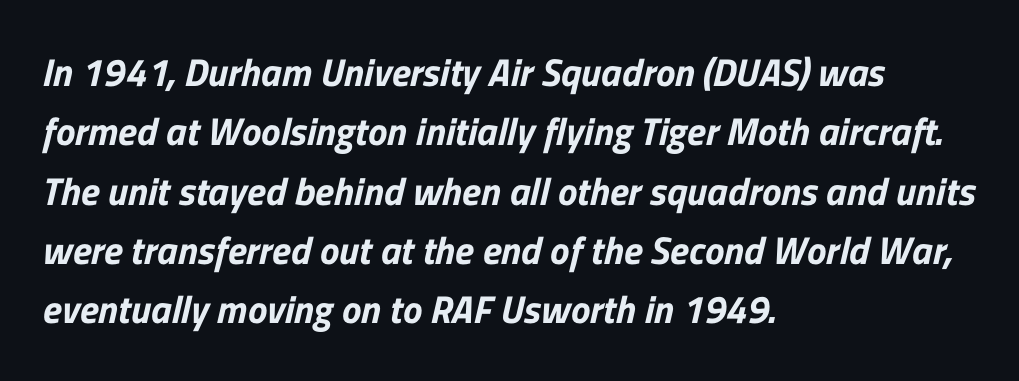
The image shows 39 px sans-serif type; set left-aligned, normal line spacing (1.52x), normal letter spacing, not underlined; low stroke contrast and a medium x-height.
